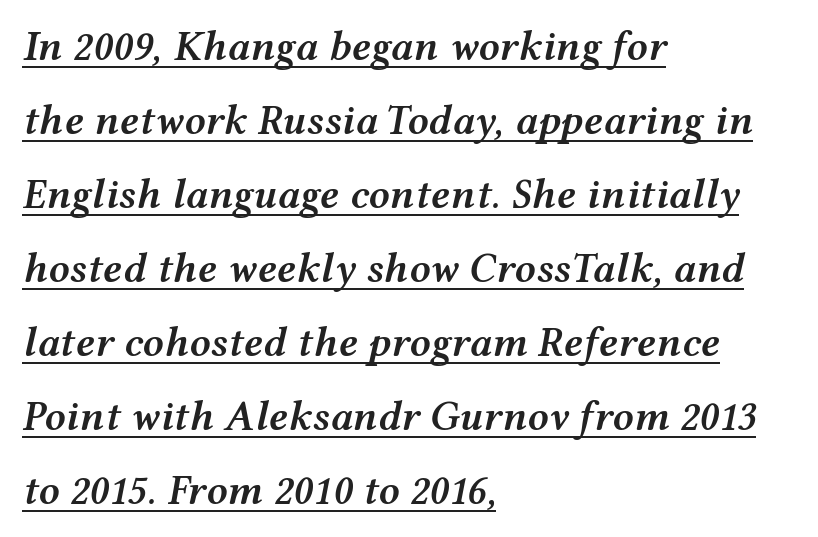
Rendered with sloped, italic letterforms. The rendering anchors every line to the left-hand side. Honestly, the letter spacing is just normal — you wouldn't notice it. You could not count columns in this text — the font is proportionally spaced. The sample has been set in demibold, a notch under bold.
